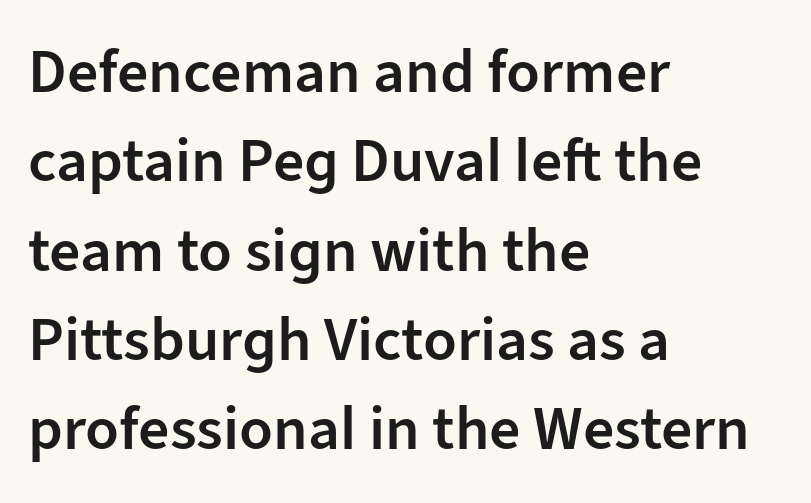
This sample keeps an unexceptional amount of space between lines. Compared with an ordinary text face, these strokes are moderately heavier — a semibold. Look at the bottom of the vertical strokes: they stop flat, with no serifs. Posture: vertical. Spacing verdict: proportional, widths tailored to each character.
